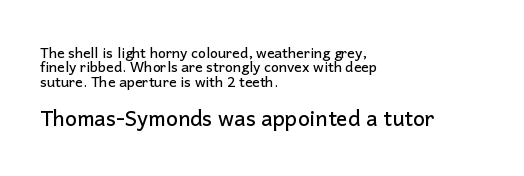
Compared with typical paragraphs, the rows here are closer together. The string is rendered with underlining switched off. Size hierarchy here favors the trailing block over the leading one. The line texture is even and compact thanks to regular tracking. Posture: vertical.
